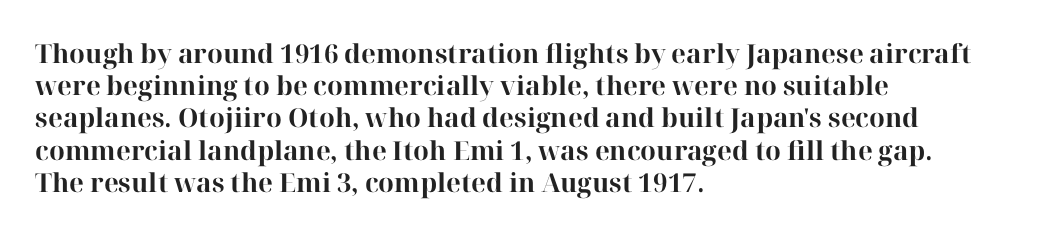
Q: Is the text bold? A: Yes.
Q: Is the text italic (slanted)? A: No, it is upright.
Q: Is the text underlined? A: No.
Q: How is the paragraph aligned? A: Left-aligned.
Q: Is the spacing between letters normal or unusually wide? A: Normal.
